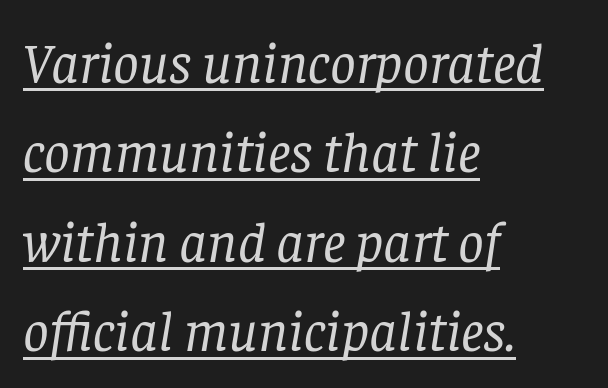
This rendering leaves character spacing at its baseline value. Students, observe the line beneath the letters — that is underlining. The paragraph shown leans on its left margin. When letters slant like this, we call the style italic. Little horizontal feet cap the strokes, marking this as serif type. Unbolded letterforms with no extra heft.
